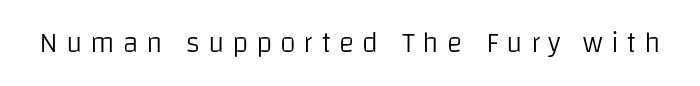
Grotesque or geometric, the face here clearly has no serifs. Vertical stems look standard width or narrower in stroke. Glance below the letters and you will spot only blank space. Posture: upright roman. These lines are rendered in a variable-pitch font.
